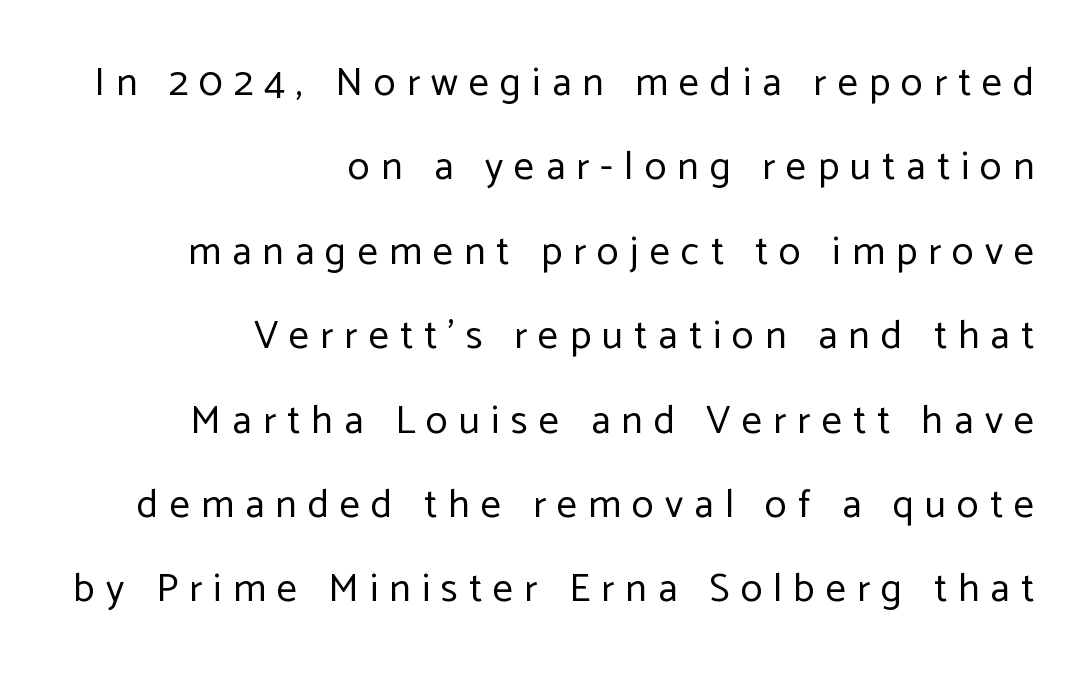
Q: Is the text bold? A: No.
Q: Is the text italic (slanted)? A: No, it is upright.
Q: Is the typeface a serif or a sans-serif typeface? A: Sans-serif.
Q: Is the text underlined? A: No.
Q: How is the paragraph aligned? A: Right-aligned.
Q: Is the spacing between letters normal or unusually wide? A: Unusually wide.
Q: Is the spacing between lines tight, normal or loose? A: Loose.
Q: Width (condensed, normal, or wide)? A: Normal.
Q: Stroke contrast? A: Low.
Q: x-height? A: Medium.
Q: Monospaced? A: No.
